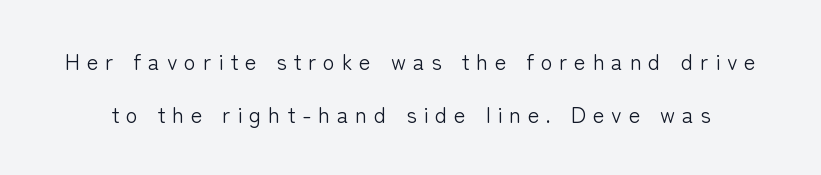
{"italic": "no", "bold": "no", "underline": "no", "line_spacing": "loose", "line_spacing_ratio": 2.43, "letter_spacing": "wide", "letter_spacing_em": 0.31, "glyph_px": 22}
